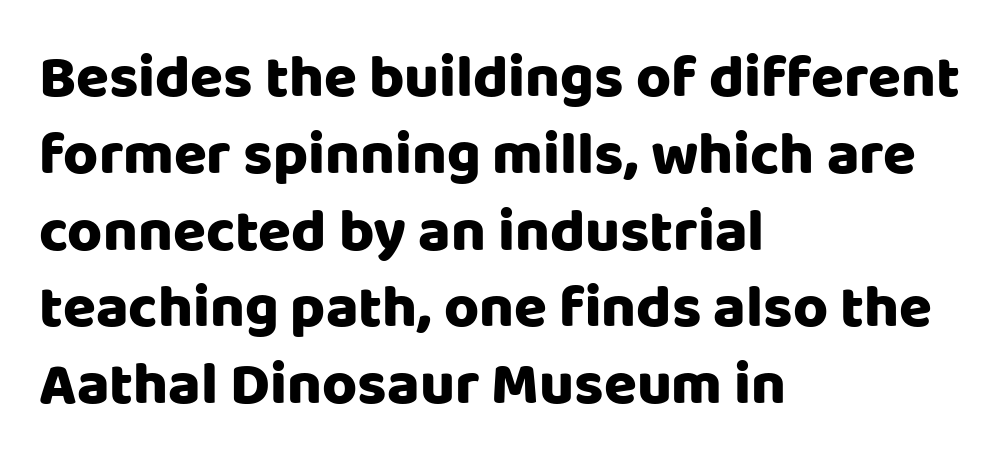
The typography opts for an upright posture over an oblique one. The strip under each line holds only bare page. These lines stack with their left ends in a neat column. Summary of vertical rhythm: regular, with standard interline spacing. The line texture is even and compact thanks to regular tracking.
